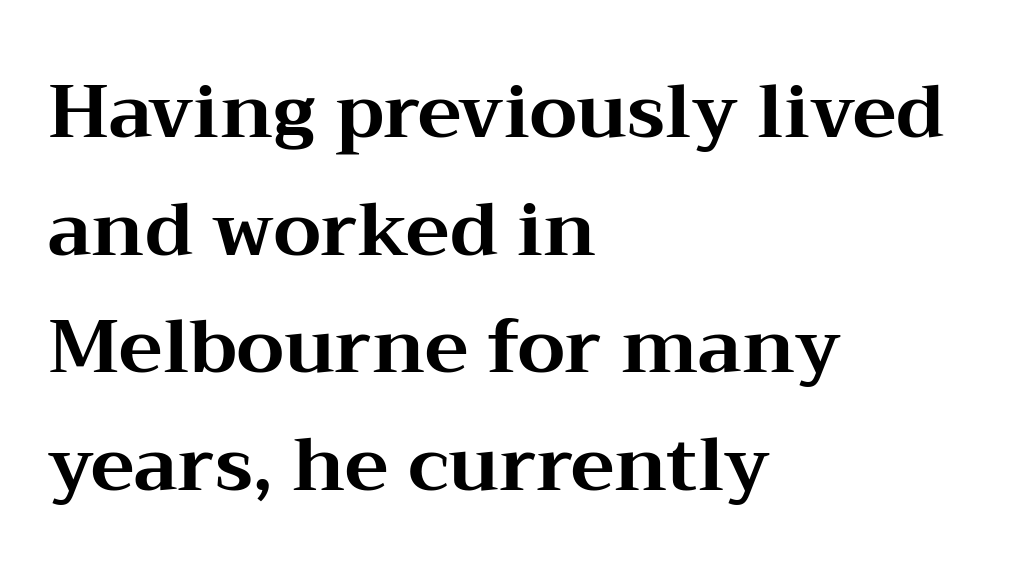
The image shows 74 px bold, wide serif type, upright; set left-aligned, normal line spacing (1.59x), normal letter spacing, not underlined; medium stroke contrast and a medium x-height.
